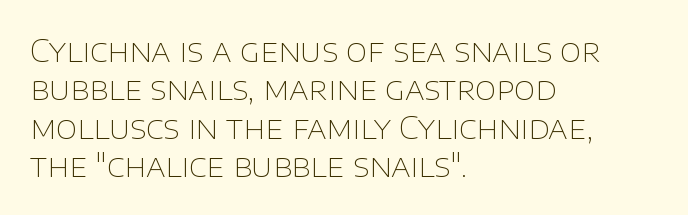
{"serif": "no", "italic": "no", "bold": "no", "weight": "thin", "width": "normal", "stroke_contrast": "low", "x_height": "large", "monospaced": "no", "underline": "no", "align": "left", "line_spacing_ratio": 1.24, "letter_spacing": "normal", "letter_spacing_em": 0.0, "glyph_px": 31}
